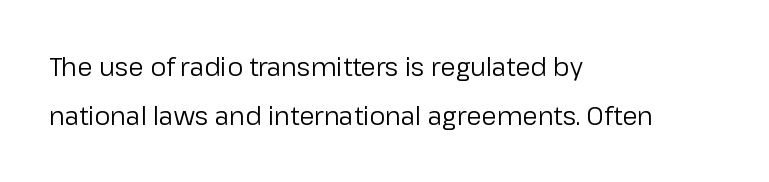
Rows of type keep a wide berth in the vertical direction. Check the space under the baseline: it is left empty. The text block is weighted toward the left margin, trailing off unevenly rightward. The type sits square on the baseline with zero lean. Honestly, the letter spacing is just normal — you wouldn't notice it. Stems here are at most as thick as an everyday book face.
